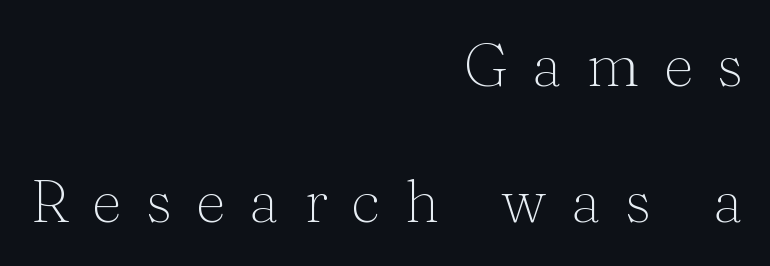
Q: Is the text bold? A: No.
Q: Is the text italic (slanted)? A: No, it is upright.
Q: Is the typeface a serif or a sans-serif typeface? A: Serif.
Q: Is the text underlined? A: No.
Q: How is the paragraph aligned? A: Right-aligned.
Q: Is the spacing between letters normal or unusually wide? A: Unusually wide.
Q: Is the spacing between lines tight, normal or loose? A: Loose.
Q: Width (condensed, normal, or wide)? A: Normal.
Q: Stroke contrast? A: Medium.
Q: x-height? A: Medium.
Q: Monospaced? A: No.
